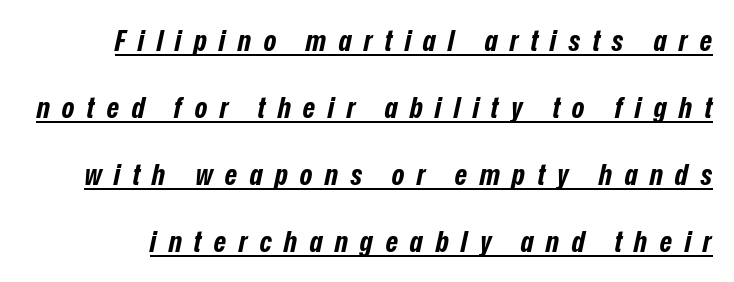
{"italic": "yes", "lean": "right", "slant_degrees": 12, "bold": "yes", "weight": "bold", "width": "condensed", "stroke_contrast": "low", "x_height": "medium", "monospaced": "no", "underline": "yes", "line_spacing": "loose", "line_spacing_ratio": 2.23, "letter_spacing": "wide", "letter_spacing_em": 0.41, "glyph_px": 30}
